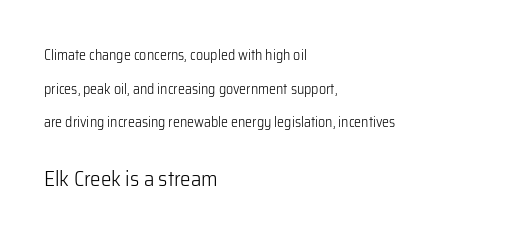
The image shows 21 px text type, upright; set left-aligned, loose line spacing (2.4x), normal letter spacing, not underlined; the second (bottom) block is 1.5x larger.
